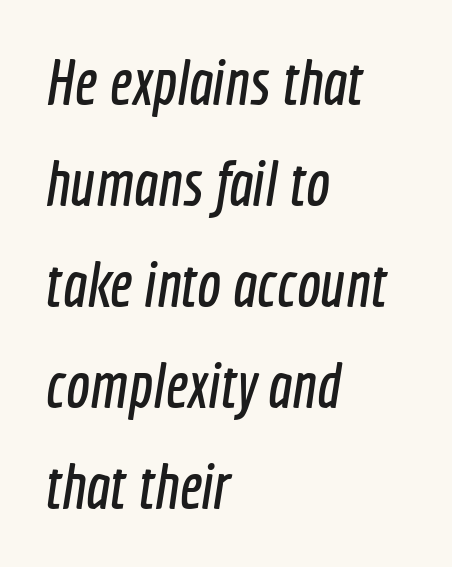
{"serif": "no", "width": "condensed", "x_height": "medium", "monospaced": "no", "underline": "no", "align": "left", "line_spacing": "normal", "line_spacing_ratio": 1.58, "letter_spacing": "normal", "letter_spacing_em": 0.0, "glyph_px": 64}
